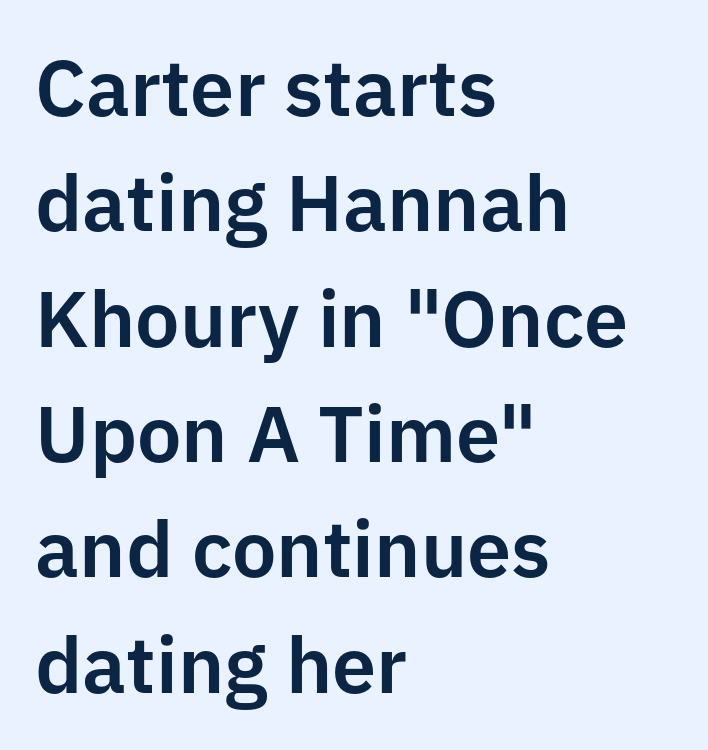
Q: Is the text italic (slanted)? A: No, it is upright.
Q: Is the typeface a serif or a sans-serif typeface? A: Sans-serif.
Q: Is the text underlined? A: No.
Q: How is the paragraph aligned? A: Left-aligned.
Q: Is the spacing between letters normal or unusually wide? A: Normal.
Q: Is the spacing between lines tight, normal or loose? A: Normal.
Q: Width (condensed, normal, or wide)? A: Normal.
Q: Stroke contrast? A: Low.
Q: x-height? A: Medium.
Q: Monospaced? A: No.
